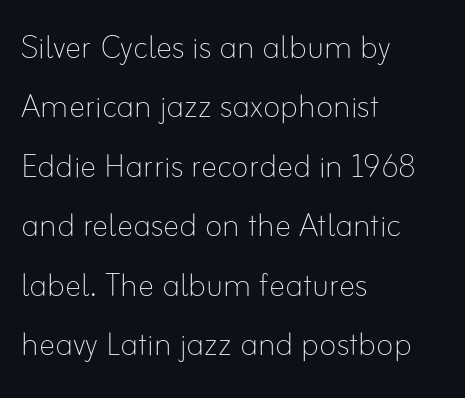
The image shows 41 px thin type, upright; set left-aligned, normal line spacing (1.45x), normal letter spacing, not underlined; low stroke contrast and a small x-height.
